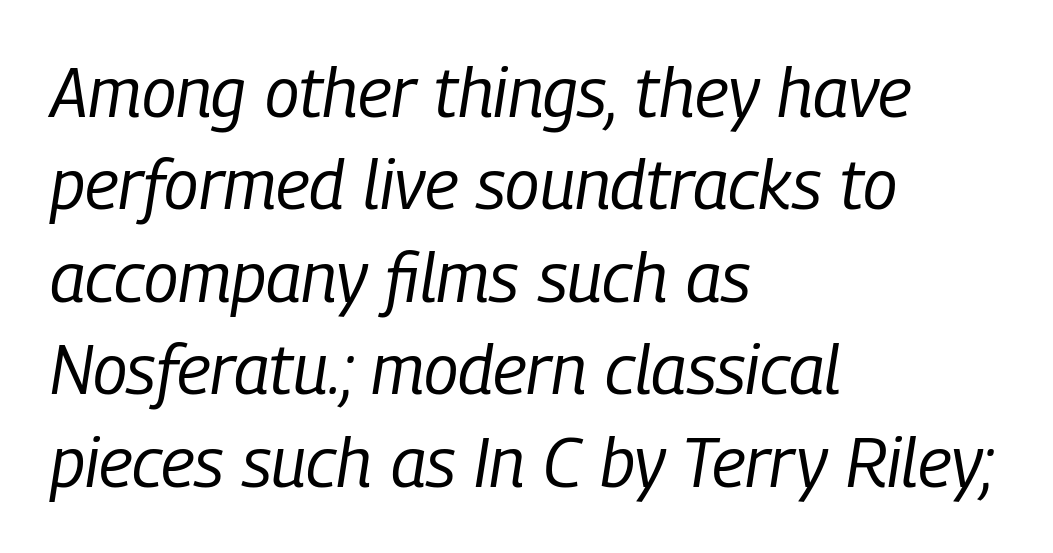
{"italic": "yes", "lean": "right", "slant_degrees": 9, "bold": "no", "weight": "regular", "width": "condensed", "stroke_contrast": "low", "x_height": "medium", "monospaced": "no", "underline": "no", "align": "left", "line_spacing": "normal", "line_spacing_ratio": 1.34, "letter_spacing": "normal", "letter_spacing_em": 0.0, "glyph_px": 69}
